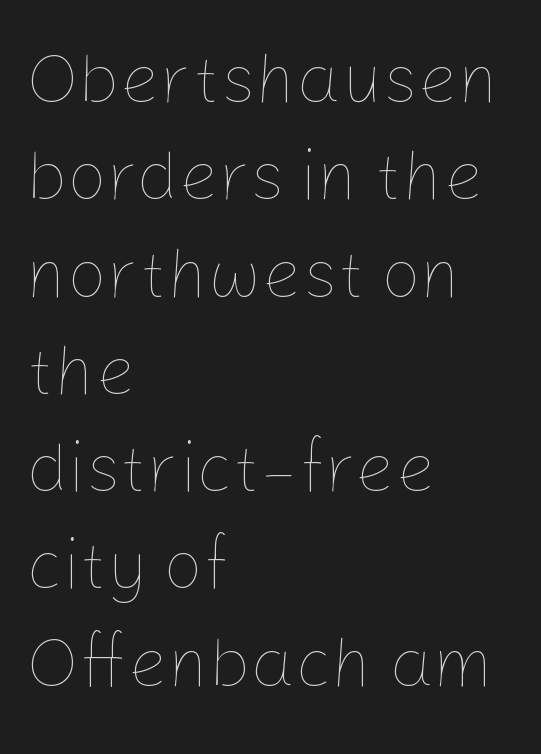
The image shows 70 px thin type, upright; set left-aligned, normal line spacing (1.39x), normal letter spacing, not underlined; low stroke contrast and a medium x-height.
